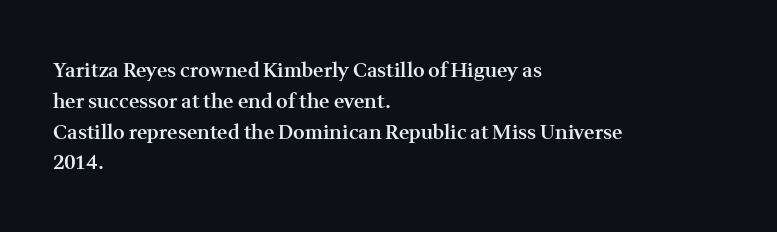
Strokes here are thickened, but only to semibold level. Successive baselines arrive at the customary interval. The axis of the letterforms is exactly vertical. Anything drawn beneath the words? Only blank space. Which margin do the lines hug? The left one — the right edge is uneven. This rendering leaves character spacing at its baseline value.
